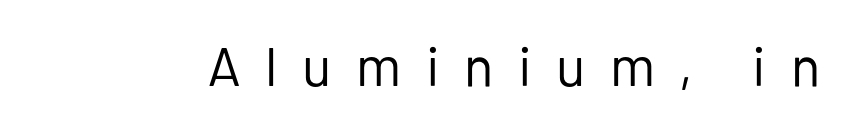
A typesetter would call this proportional, since set widths differ per character. The type family on display is of the sans-serif kind. You can tell it's not italic because the verticals are truly vertical. The specimen omits any rule beneath the text block's lines. Stems here are at most as thick as an everyday book face. The type is letterspaced generously, with wide tracking.
